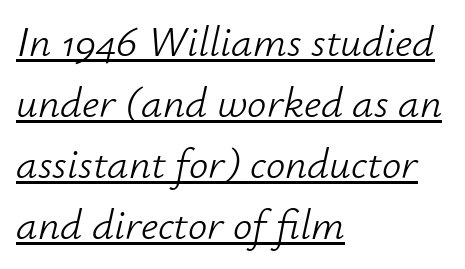
Q: Is the text bold? A: No.
Q: Is the text italic (slanted)? A: Yes, it leans right by about 12 degrees.
Q: Is the text underlined? A: Yes.
Q: How is the paragraph aligned? A: Left-aligned.
Q: Is the spacing between letters normal or unusually wide? A: Normal.
Q: Is the spacing between lines tight, normal or loose? A: Normal.
Q: Width (condensed, normal, or wide)? A: Normal.
Q: Stroke contrast? A: Low.
Q: x-height? A: Small.
Q: Monospaced? A: No.
